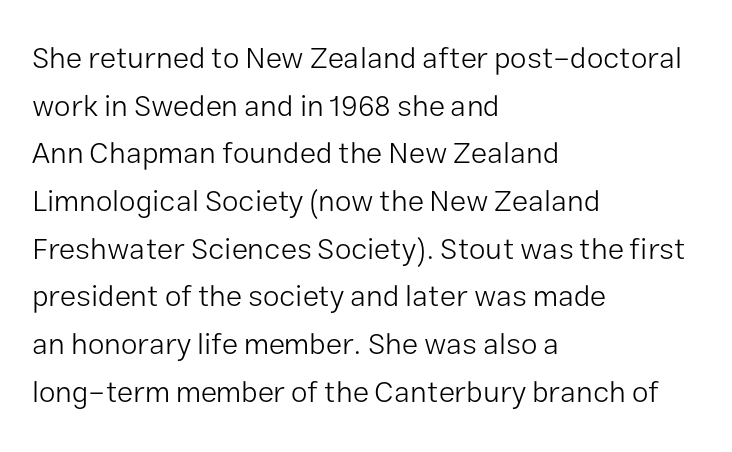
Q: Is the text bold? A: No.
Q: Is the text italic (slanted)? A: No, it is upright.
Q: Is the typeface a serif or a sans-serif typeface? A: Sans-serif.
Q: Is the text underlined? A: No.
Q: How is the paragraph aligned? A: Left-aligned.
Q: Is the spacing between letters normal or unusually wide? A: Normal.
Q: Is the spacing between lines tight, normal or loose? A: Normal.
Q: Width (condensed, normal, or wide)? A: Normal.
Q: Stroke contrast? A: Low.
Q: x-height? A: Medium.
Q: Monospaced? A: No.
